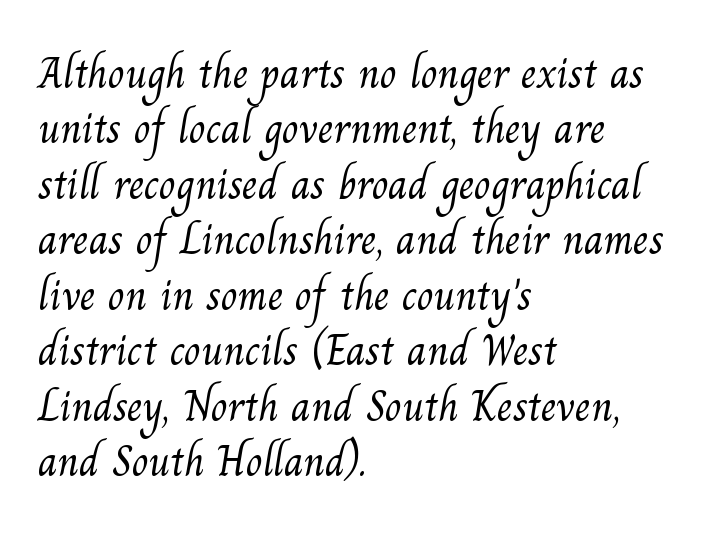
The image shows 44 px light serif type; set left-aligned, normal line spacing (1.26x), normal letter spacing, not underlined; medium stroke contrast and a small x-height.
